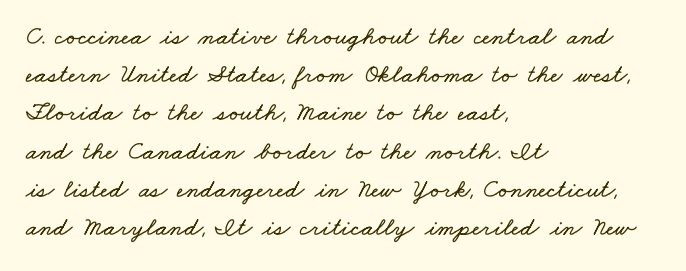
{"underline": "no", "align": "left", "line_spacing": "normal", "line_spacing_ratio": 1.47, "letter_spacing": "normal", "letter_spacing_em": 0.0, "glyph_px": 26}
